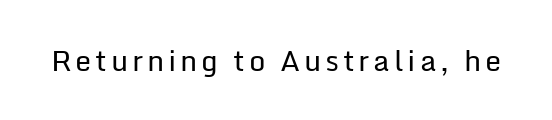
Q: Is the text bold? A: No.
Q: Is the text italic (slanted)? A: No, it is upright.
Q: Is the typeface a serif or a sans-serif typeface? A: Sans-serif.
Q: Is the text underlined? A: No.
Q: Width (condensed, normal, or wide)? A: Normal.
Q: Stroke contrast? A: Low.
Q: x-height? A: Medium.
Q: Monospaced? A: No.
